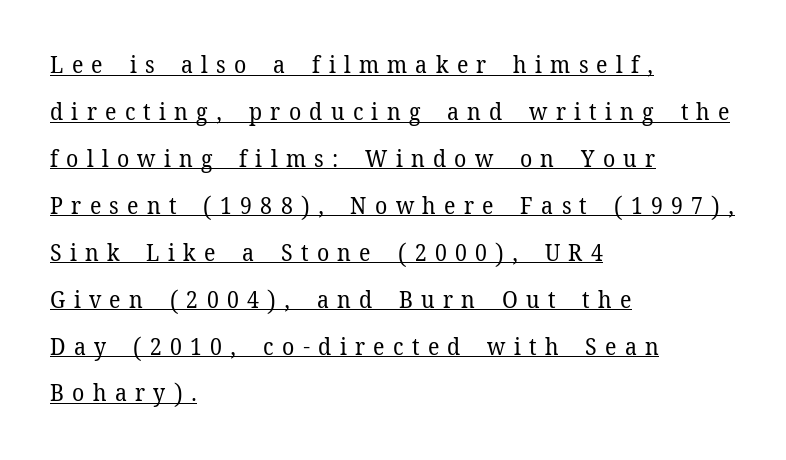
The image shows 23 px text type, upright; set left-aligned, loose line spacing (2.04x), unusually wide letter spacing (+0.36 em), underlined.
